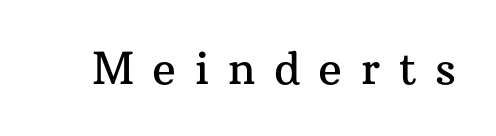
{"serif": "yes", "italic": "no", "width": "normal", "stroke_contrast": "medium", "x_height": "medium", "monospaced": "no", "underline": "no", "letter_spacing": "wide", "letter_spacing_em": 0.42, "glyph_px": 44}
